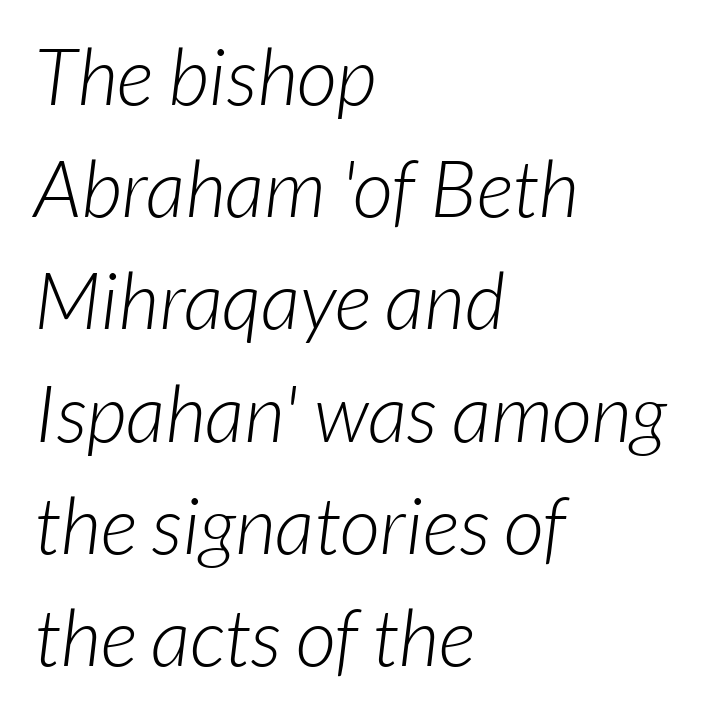
Q: Is the text bold? A: No.
Q: Is the typeface a serif or a sans-serif typeface? A: Sans-serif.
Q: Is the text underlined? A: No.
Q: How is the paragraph aligned? A: Left-aligned.
Q: Is the spacing between letters normal or unusually wide? A: Normal.
Q: Is the spacing between lines tight, normal or loose? A: Normal.
Q: Width (condensed, normal, or wide)? A: Normal.
Q: Stroke contrast? A: Low.
Q: x-height? A: Medium.
Q: Monospaced? A: No.
